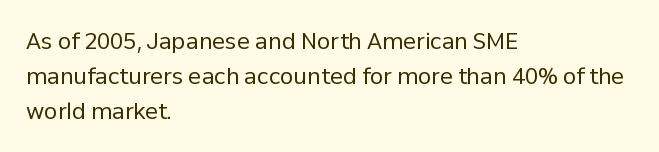
{"italic": "no", "bold": "no", "underline": "no", "align": "left", "line_spacing": "normal", "line_spacing_ratio": 1.59, "letter_spacing": "normal", "letter_spacing_em": 0.0, "glyph_px": 22}
